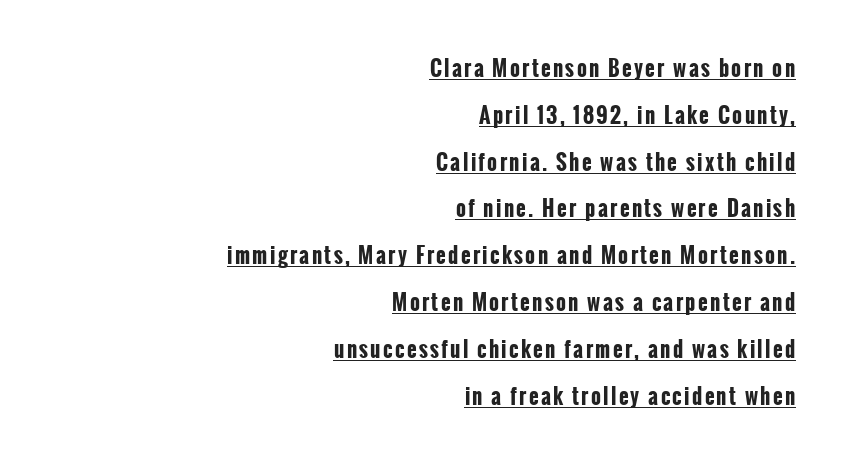
{"italic": "no", "bold": "yes", "underline": "yes", "align": "right", "line_spacing": "loose", "line_spacing_ratio": 2.23, "glyph_px": 21}
